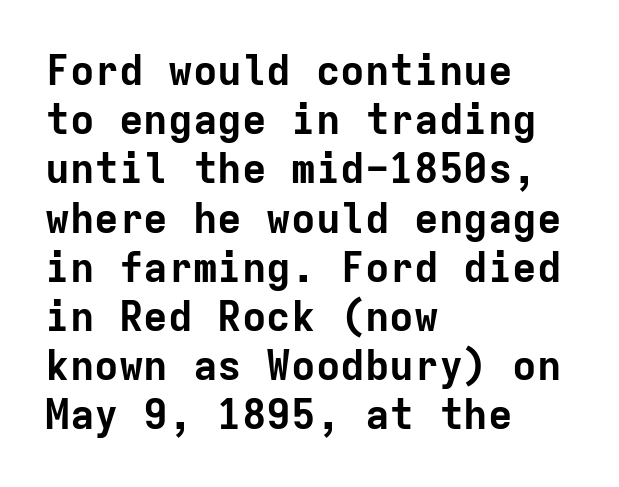
The image shows 41 px bold sans-serif type, upright, monospaced; set left-aligned, line spacing 1.2x, normal letter spacing, not underlined; low stroke contrast and a medium x-height.
